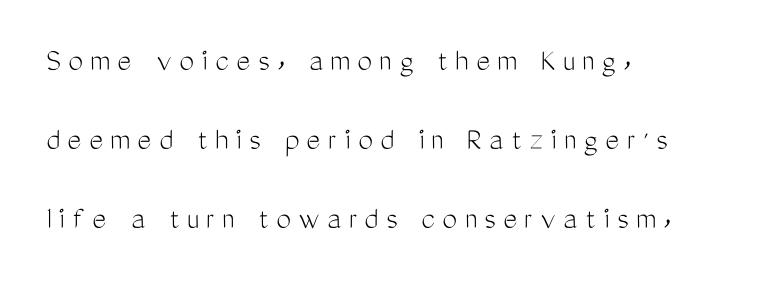
{"serif": "no", "italic": "no", "bold": "no", "weight": "light", "width": "condensed", "stroke_contrast": "medium", "x_height": "medium", "monospaced": "no", "underline": "no", "align": "left", "line_spacing": "loose", "line_spacing_ratio": 2.39, "letter_spacing": "wide", "letter_spacing_em": 0.23, "glyph_px": 33}
